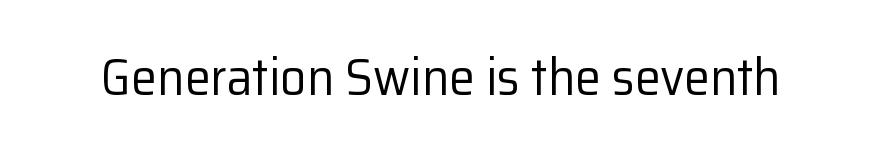
Ascenders rise straight up at ninety degrees. Check the space under the baseline: it is left empty. What stands out about the letter spacing? Nothing — it is the standard amount. The designer went with a sans here, leaving each stem footless.
